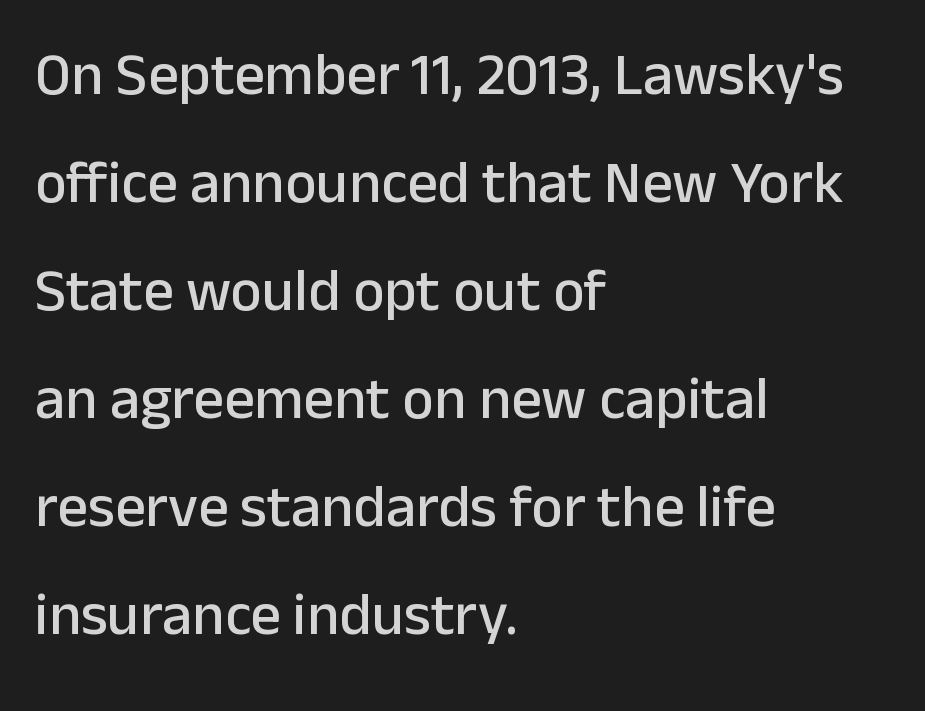
The image shows 60 px sans-serif type, upright; set left-aligned, line spacing 1.8x, normal letter spacing, not underlined; low stroke contrast and a medium x-height.
